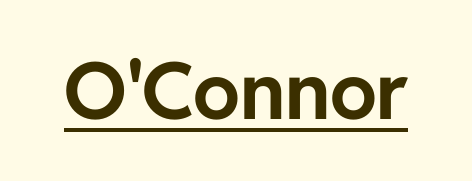
{"serif": "no", "italic": "no", "bold": "yes", "weight": "bold", "width": "normal", "stroke_contrast": "low", "x_height": "medium", "monospaced": "no", "underline": "yes", "letter_spacing": "normal", "letter_spacing_em": 0.0, "glyph_px": 79}
